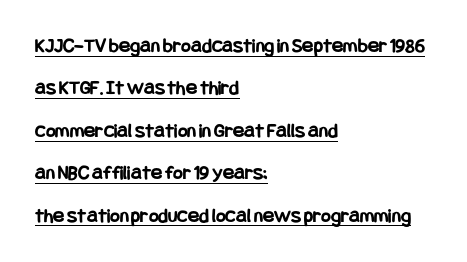
Q: Is the text bold? A: Yes.
Q: Is the text italic (slanted)? A: No, it is upright.
Q: Is the text underlined? A: Yes.
Q: How is the paragraph aligned? A: Left-aligned.
Q: Is the spacing between letters normal or unusually wide? A: Normal.
Q: Is the spacing between lines tight, normal or loose? A: Loose.
